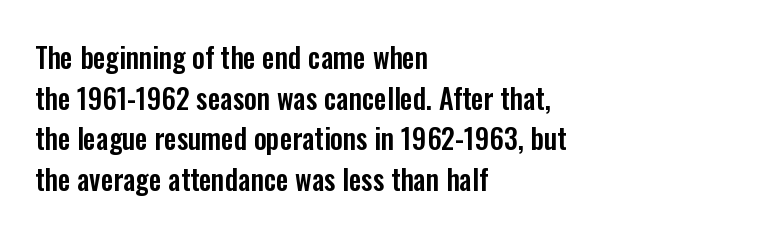
Q: Is the text italic (slanted)? A: No, it is upright.
Q: Is the typeface a serif or a sans-serif typeface? A: Sans-serif.
Q: Is the text underlined? A: No.
Q: How is the paragraph aligned? A: Left-aligned.
Q: Is the spacing between letters normal or unusually wide? A: Normal.
Q: Is the spacing between lines tight, normal or loose? A: Normal.
Q: Width (condensed, normal, or wide)? A: Condensed.
Q: Stroke contrast? A: Low.
Q: x-height? A: Medium.
Q: Monospaced? A: No.
